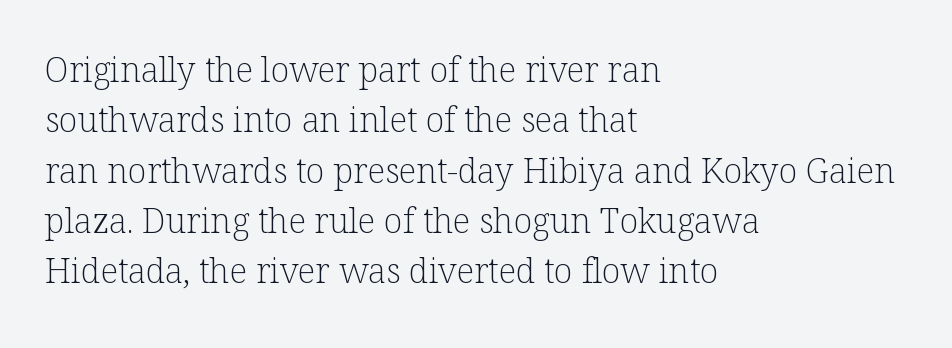
These lines keep a tight, regular rhythm from letter to letter. The passage shown is typed in a proportional face where columns would drift. Does the copy run flush right? No — it runs flush left. This sample keeps an unexceptional amount of space between lines. The letters stand upright; this is a roman face.
